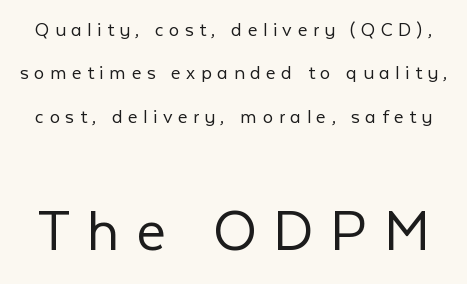
The image shows 64 px light sans-serif type, upright; set loose line spacing (2.06x), unusually wide letter spacing (+0.26 em), not underlined; the second (bottom) block is 3.05x larger; low stroke contrast and a medium x-height.
